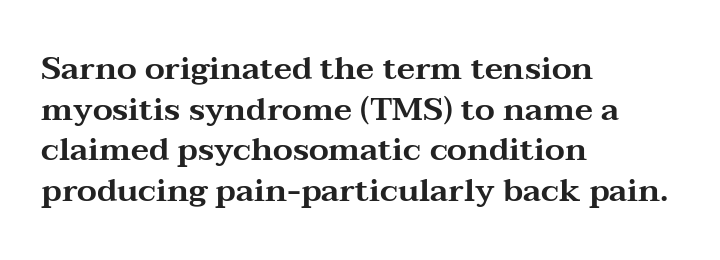
Compared with typical body copy, the letter spacing here is the same. This sample has the flowing, uneven cadence of proportional lettering. This rendering employs a face with finishing strokes, i.e., a serif. Baseline-to-baseline distance is the conventional proportion of letter height.
